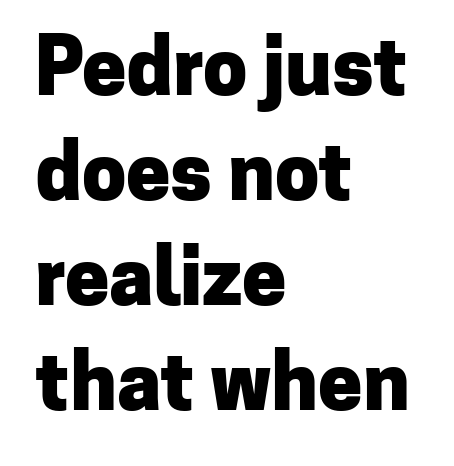
The image shows 79 px heavy sans-serif type, upright; set left-aligned, normal line spacing (1.33x), normal letter spacing, not underlined; low stroke contrast and a medium x-height.
